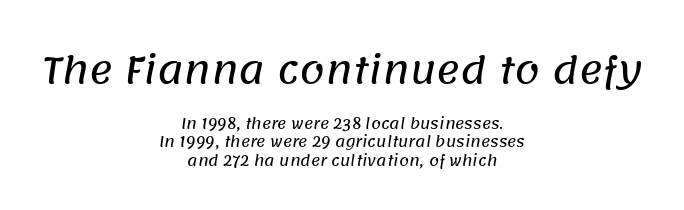
Q: Is the typeface a serif or a sans-serif typeface? A: Sans-serif.
Q: Is the text underlined? A: No.
Q: How is the paragraph aligned? A: Centered.
Q: Is the spacing between letters normal or unusually wide? A: Normal.
Q: Is the spacing between lines tight, normal or loose? A: Normal.
Q: Which block of text is set in a larger size, the first (top) or the second (bottom)? A: The first (top) one.
Q: Width (condensed, normal, or wide)? A: Normal.
Q: Stroke contrast? A: Low.
Q: x-height? A: Large.
Q: Monospaced? A: No.
